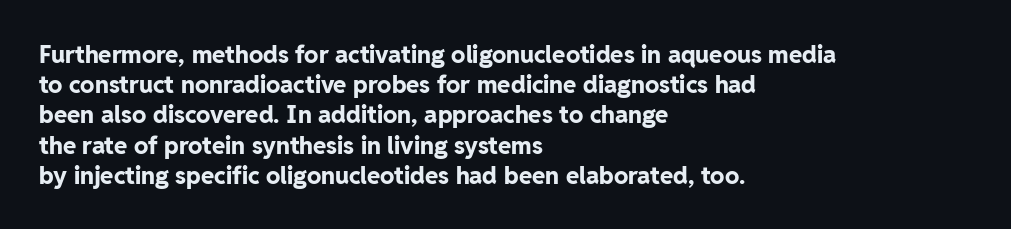
Q: Is the text bold? A: Yes.
Q: Is the text italic (slanted)? A: No, it is upright.
Q: Is the text underlined? A: No.
Q: How is the paragraph aligned? A: Left-aligned.
Q: Is the spacing between letters normal or unusually wide? A: Normal.
Q: Is the spacing between lines tight, normal or loose? A: Normal.
